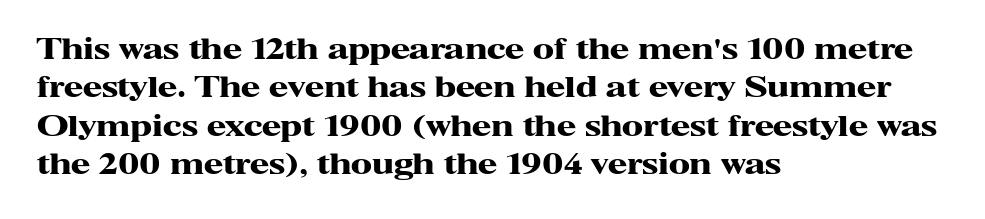
Q: Is the text bold? A: Yes.
Q: Is the text italic (slanted)? A: No, it is upright.
Q: Is the typeface a serif or a sans-serif typeface? A: Serif.
Q: Is the text underlined? A: No.
Q: How is the paragraph aligned? A: Left-aligned.
Q: Is the spacing between letters normal or unusually wide? A: Normal.
Q: Is the spacing between lines tight, normal or loose? A: Normal.
Q: Width (condensed, normal, or wide)? A: Wide.
Q: Stroke contrast? A: High.
Q: x-height? A: Medium.
Q: Monospaced? A: No.
